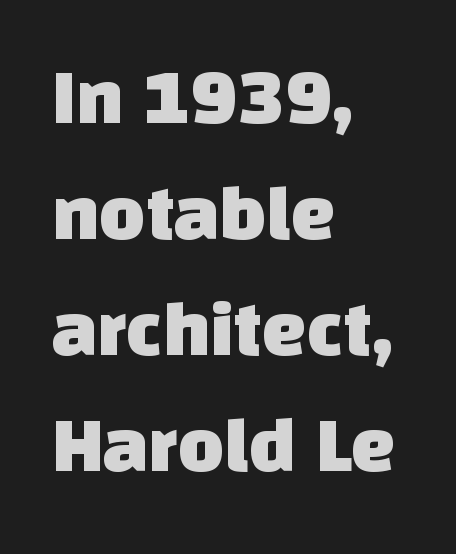
Casual observation: everything's shoved over to the left. Default kerning and tracking; the words read as compact shapes. The strip under each line holds only bare page. Think of a printed novel: that variable character pitch is what you see here. Are there feet on the stems? There aren't — it's a sans. This sample keeps an unexceptional amount of space between lines.
